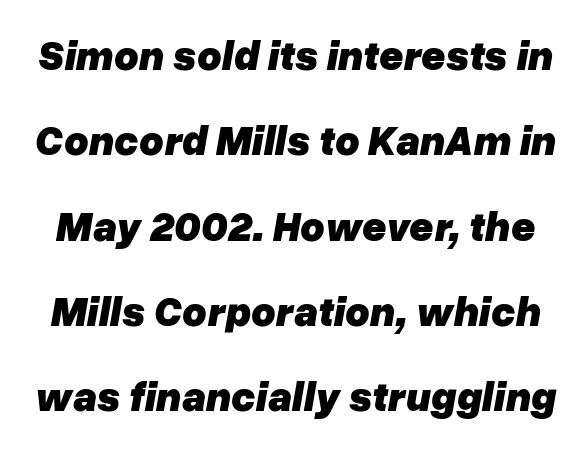
The image shows 42 px heavy type, italic (leaning right); set loose line spacing (2.03x), normal letter spacing, not underlined; low stroke contrast and a medium x-height.
